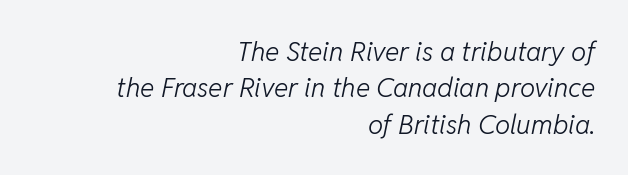
Leading matches the norm, producing a regular column. An italicized treatment has been applied to the whole sample. Glyph-to-glyph distance matches everyday printed text. Glance below the letters and you will spot only blank space.
